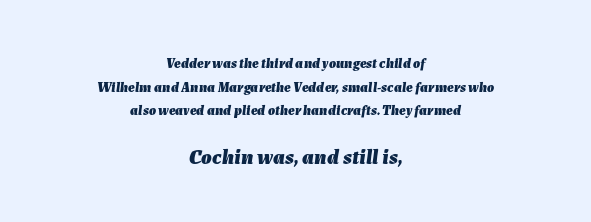
The image shows 21 px bold type, italic (leaning right); set centered, normal line spacing (1.69x), normal letter spacing, not underlined; the second (bottom) block is 1.5x larger.
